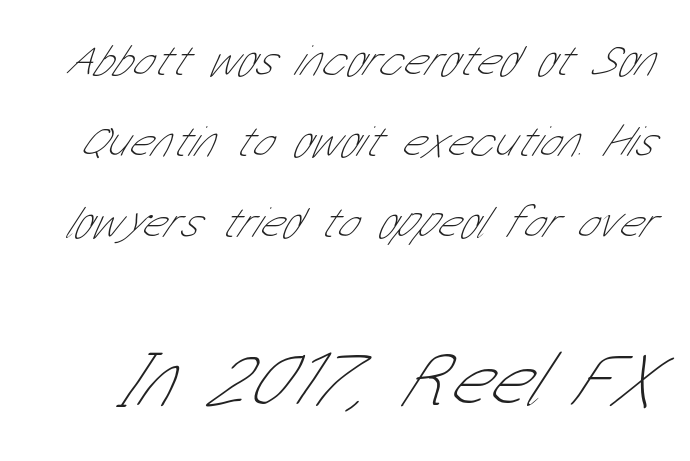
Of the two passages, the one underneath uses the larger point size. Standard letterfit; no display-style spreading of the glyphs. A clean baseline with only descenders dipping below it. Note the varied advance widths — an 'i' is clearly narrower than an 'm'. The letterforms sit at book weight or below.
